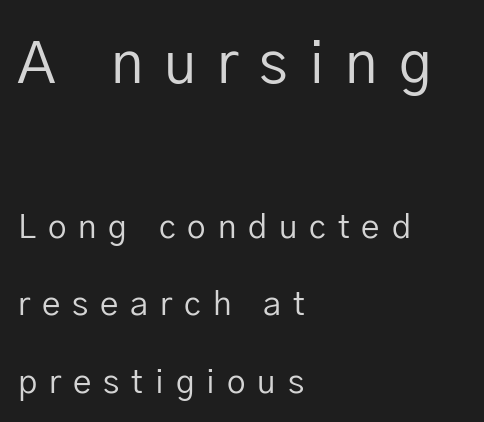
The image shows 58 px regular-weight sans-serif type, upright; set left-aligned, loose line spacing (2.35x), unusually wide letter spacing (+0.36 em), not underlined; the first (top) block is 1.76x larger; low stroke contrast and a medium x-height.
